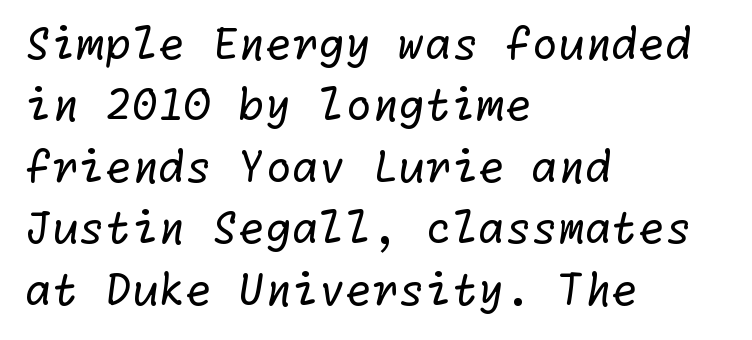
The letters look calm and open, with moderate or lighter stems. Stroke terminals: plain, sans-serif. The text block is weighted toward the left margin, trailing off unevenly rightward. The foot of each line stays bare and open. No extra tracking has been applied to these lines. The lines sit at an ordinary, default distance from one another.
